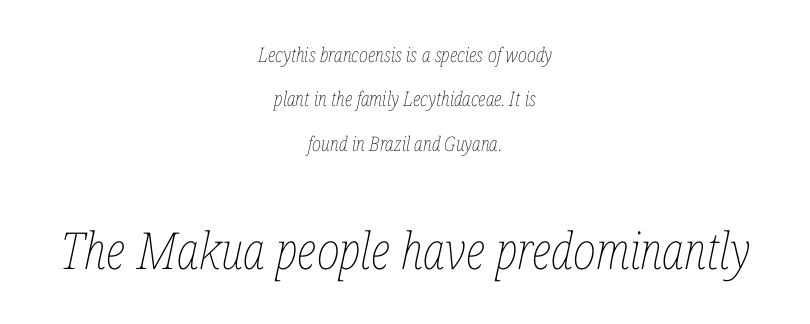
The compositor balanced each line on the midline. The rendering uses a large line-height, opening up the rows. The letters sit at their default tracking, neither squeezed nor spread. These two chunks differ in scale, with the bottom chunk taking the larger measure. The letters advance in unequal steps, a hallmark of proportional type. The lettering tilts uniformly, giving the passage an italic look.
